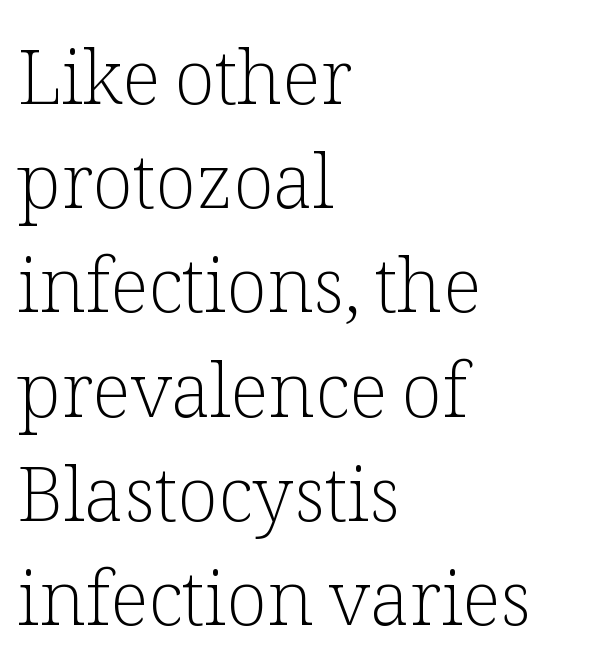
These lines are composed in type with serifs. The vertical gap from one line to the next is medium. Posture: straight, roman, zero tilt. Descender tails drop into unmarked territory. The strokes carry an ordinary text weight at most.
